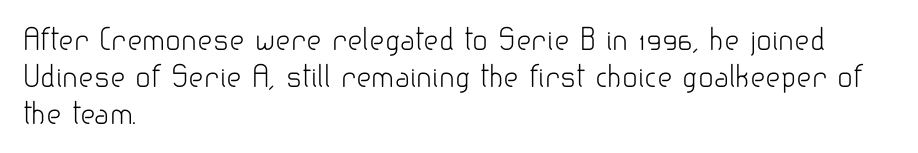
Q: Is the text bold? A: No.
Q: Is the text italic (slanted)? A: No, it is upright.
Q: Is the typeface a serif or a sans-serif typeface? A: Sans-serif.
Q: Is the text underlined? A: No.
Q: How is the paragraph aligned? A: Left-aligned.
Q: Is the spacing between letters normal or unusually wide? A: Normal.
Q: Is the spacing between lines tight, normal or loose? A: Normal.
Q: Width (condensed, normal, or wide)? A: Normal.
Q: Stroke contrast? A: Low.
Q: x-height? A: Small.
Q: Monospaced? A: No.
